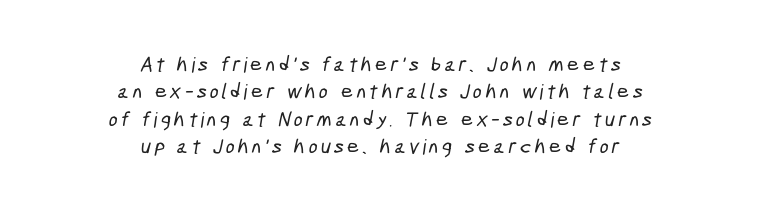
Q: Is the text underlined? A: No.
Q: How is the paragraph aligned? A: Centered.
Q: Is the spacing between lines tight, normal or loose? A: Normal.
